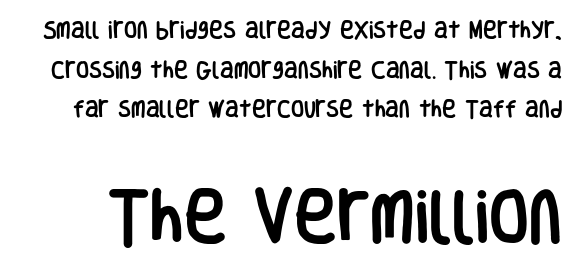
Q: Is the text italic (slanted)? A: No, it is upright.
Q: Is the typeface a serif or a sans-serif typeface? A: Sans-serif.
Q: Is the text underlined? A: No.
Q: Is the spacing between letters normal or unusually wide? A: Normal.
Q: Is the spacing between lines tight, normal or loose? A: Loose.
Q: Which block of text is set in a larger size, the first (top) or the second (bottom)? A: The second (bottom) one.
Q: Width (condensed, normal, or wide)? A: Condensed.
Q: Stroke contrast? A: Low.
Q: x-height? A: Large.
Q: Monospaced? A: No.
